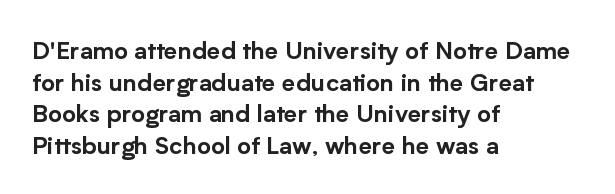
{"italic": "no", "underline": "no", "align": "left", "line_spacing": "normal", "line_spacing_ratio": 1.32, "letter_spacing": "normal", "letter_spacing_em": 0.0, "glyph_px": 24}
